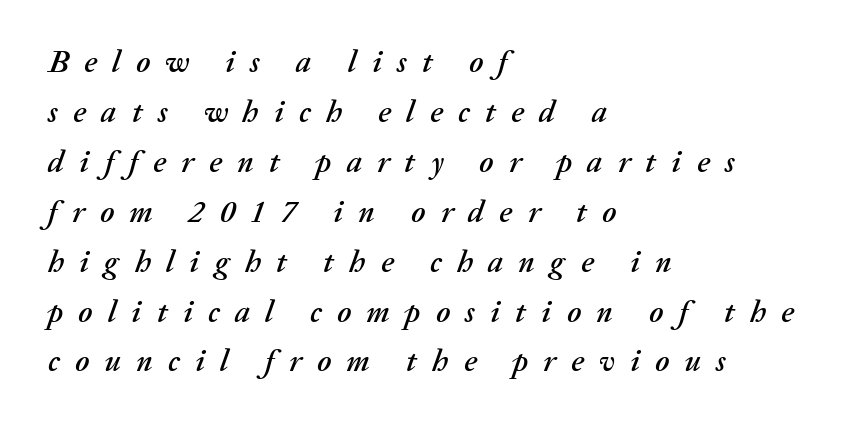
The image shows 31 px text type, italic (leaning right); set left-aligned, normal line spacing (1.61x), unusually wide letter spacing (+0.49 em), not underlined; medium stroke contrast and a medium x-height.
